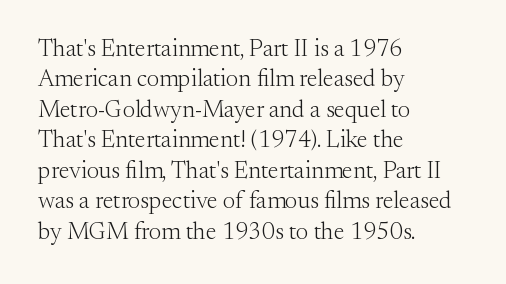
Q: Is the text bold? A: No.
Q: Is the text italic (slanted)? A: No, it is upright.
Q: Is the text underlined? A: No.
Q: How is the paragraph aligned? A: Left-aligned.
Q: Is the spacing between letters normal or unusually wide? A: Normal.
Q: Is the spacing between lines tight, normal or loose? A: Normal.
